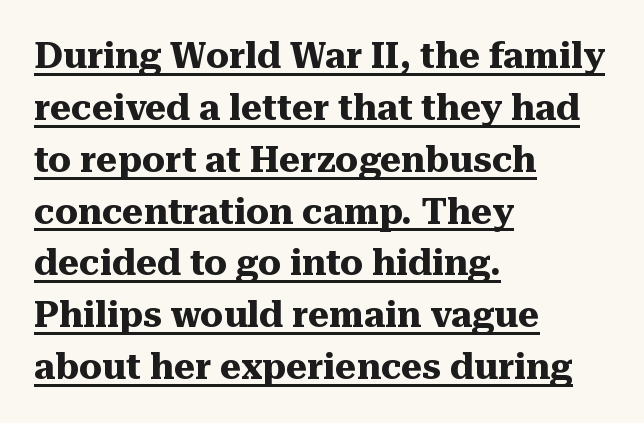
The image shows 36 px heavy serif type, upright; set left-aligned, normal line spacing (1.44x), normal letter spacing, underlined; medium stroke contrast and a medium x-height.
